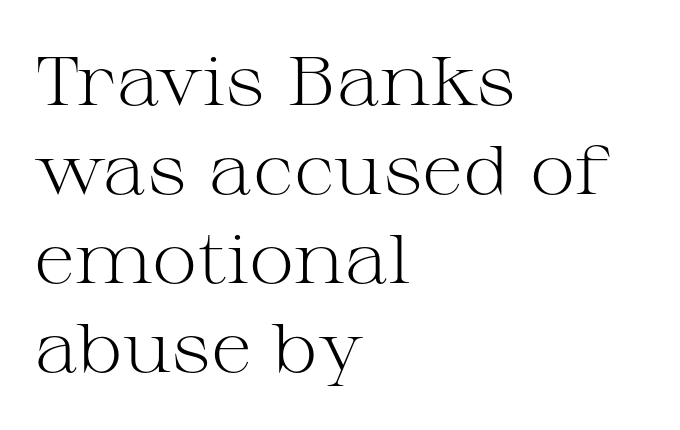
Q: Is the text bold? A: No.
Q: Is the text italic (slanted)? A: No, it is upright.
Q: Is the typeface a serif or a sans-serif typeface? A: Serif.
Q: Is the text underlined? A: No.
Q: How is the paragraph aligned? A: Left-aligned.
Q: Is the spacing between letters normal or unusually wide? A: Normal.
Q: Is the spacing between lines tight, normal or loose? A: Normal.
Q: Width (condensed, normal, or wide)? A: Wide.
Q: Stroke contrast? A: Medium.
Q: x-height? A: Medium.
Q: Monospaced? A: No.
